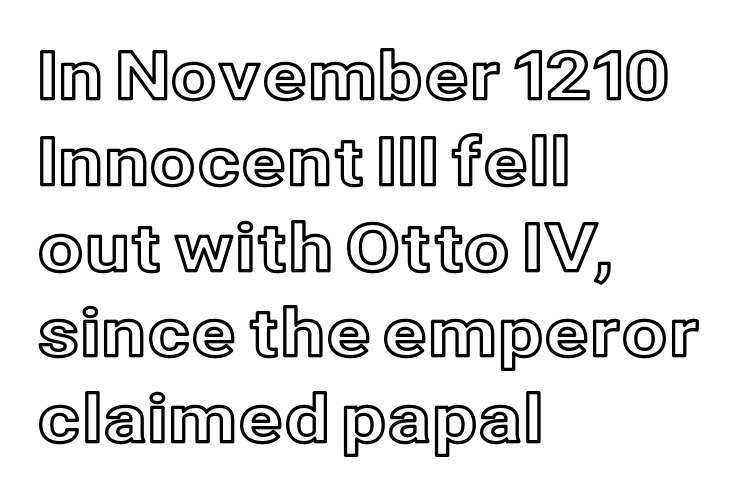
The image shows 66 px text type, upright; set left-aligned, normal line spacing (1.3x), normal letter spacing, not underlined; a medium x-height.
